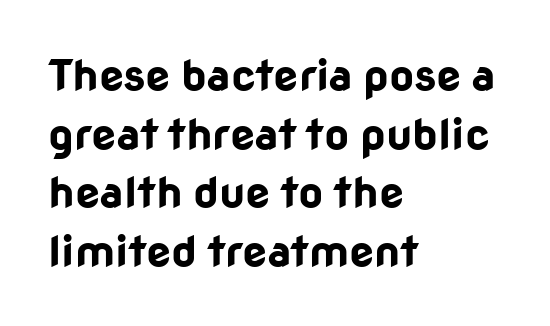
The image shows 44 px bold sans-serif type, upright; set left-aligned, normal line spacing (1.33x), normal letter spacing, not underlined; low stroke contrast and a medium x-height.
